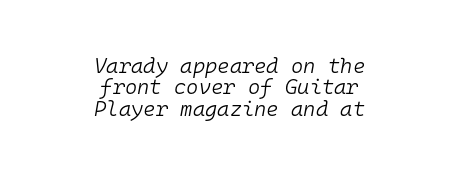
No letter is thick-stroked: the sample isn't bold. Clear beneath every line of the passage. If you drew a line through each stem, it would be angled. The gaps between neighbouring characters are ordinary and unremarkable. Leading is clearly below the norm, producing a dense column. Alignment: centered.
